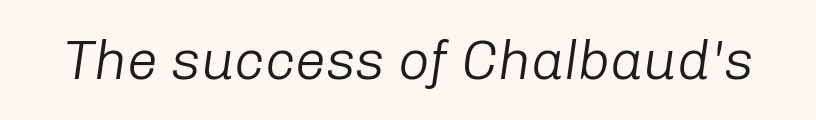
{"italic": "yes", "lean": "right", "slant_degrees": 8, "bold": "no", "weight": "light", "width": "normal", "stroke_contrast": "low", "x_height": "medium", "monospaced": "no", "underline": "no", "letter_spacing": "normal", "letter_spacing_em": 0.0, "glyph_px": 55}
